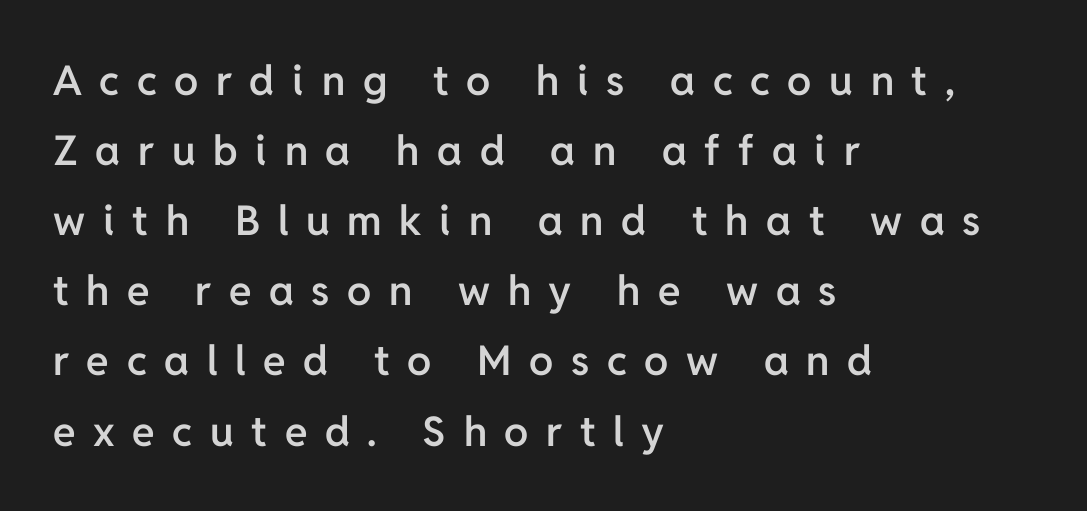
Q: Is the text bold? A: Semi-bold.
Q: Is the text italic (slanted)? A: No, it is upright.
Q: Is the typeface a serif or a sans-serif typeface? A: Sans-serif.
Q: Is the text underlined? A: No.
Q: How is the paragraph aligned? A: Left-aligned.
Q: Is the spacing between letters normal or unusually wide? A: Unusually wide.
Q: Width (condensed, normal, or wide)? A: Normal.
Q: Stroke contrast? A: Low.
Q: x-height? A: Medium.
Q: Monospaced? A: No.
